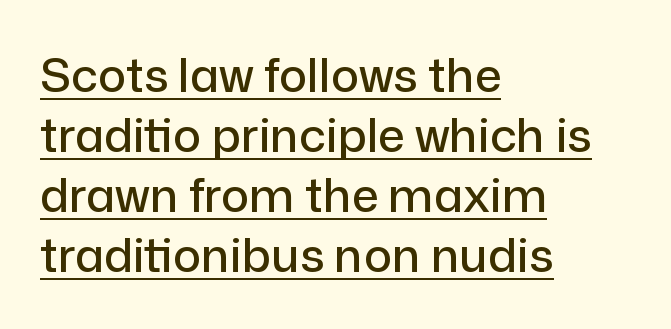
Emphasis is given by a line drawn under the lettering. The designer went with a sans here, leaving each stem footless. Horizontally, the lines are justified to the leading edge only. The specimen reads as upright at a glance. The gaps between neighbouring characters are ordinary and unremarkable. Summary of vertical rhythm: regular, with standard interline spacing.
